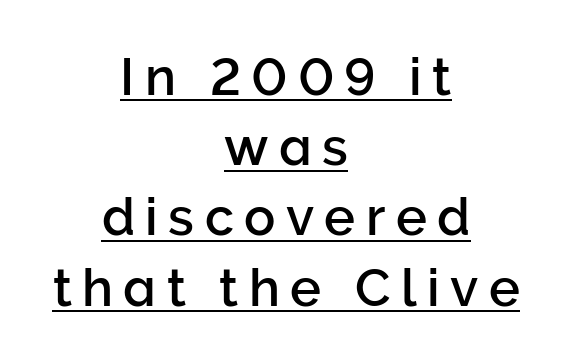
Q: Is the text italic (slanted)? A: No, it is upright.
Q: Is the typeface a serif or a sans-serif typeface? A: Sans-serif.
Q: Is the text underlined? A: Yes.
Q: How is the paragraph aligned? A: Centered.
Q: Is the spacing between letters normal or unusually wide? A: Unusually wide.
Q: Is the spacing between lines tight, normal or loose? A: Normal.
Q: Width (condensed, normal, or wide)? A: Normal.
Q: Stroke contrast? A: Low.
Q: x-height? A: Medium.
Q: Monospaced? A: No.
